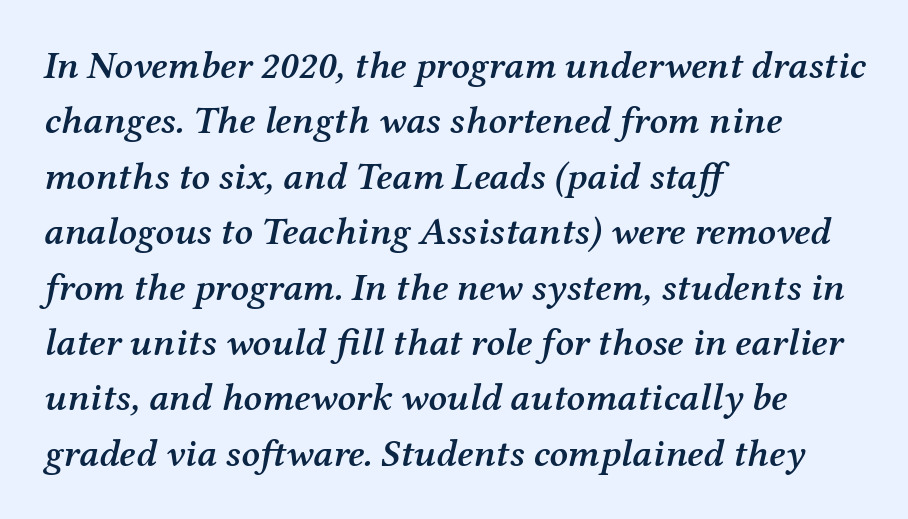
The rendering uses natural spacing where letterforms have individual widths. A typesetter would call this leading conventional body-copy spacing. Note: serifs present on the glyphs. The axis of the letterforms is tilted away from vertical. This rendering uses left alignment, leaving the right contour irregular. A semibold gives these letters moderate extra thickness, short of bold.
